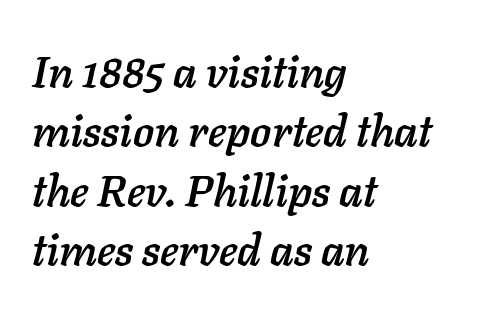
{"italic": "yes", "lean": "right", "slant_degrees": 11, "width": "normal", "stroke_contrast": "low", "x_height": "medium", "monospaced": "no", "underline": "no", "align": "left", "line_spacing": "normal", "line_spacing_ratio": 1.35, "letter_spacing": "normal", "letter_spacing_em": 0.0, "glyph_px": 44}
